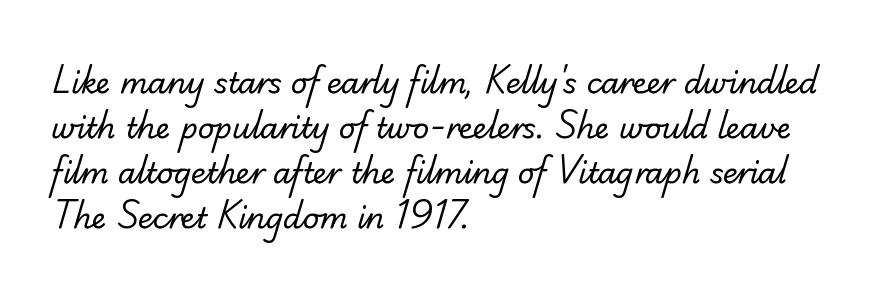
Nope, no serifs anywhere on these letters. A typesetter would call this proportional, since set widths differ per character. Spacing between characters is what you'd get straight out of the box. Nobody drew a line under any word here. Weight class: somewhere from thin through regular. The typesetter chose a ragged-right arrangement here.
